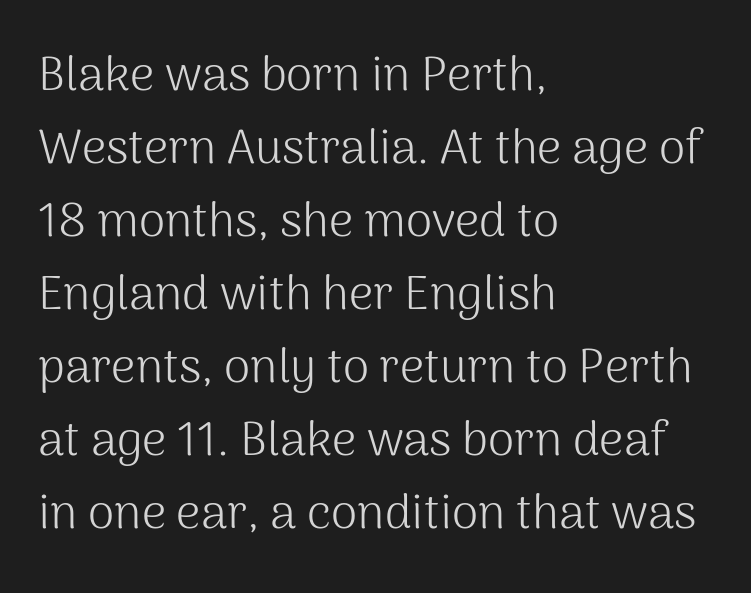
Q: Is the text bold? A: No.
Q: Is the text italic (slanted)? A: No, it is upright.
Q: Is the typeface a serif or a sans-serif typeface? A: Sans-serif.
Q: Is the text underlined? A: No.
Q: How is the paragraph aligned? A: Left-aligned.
Q: Is the spacing between letters normal or unusually wide? A: Normal.
Q: Is the spacing between lines tight, normal or loose? A: Normal.
Q: Width (condensed, normal, or wide)? A: Normal.
Q: Stroke contrast? A: Medium.
Q: x-height? A: Medium.
Q: Monospaced? A: No.
